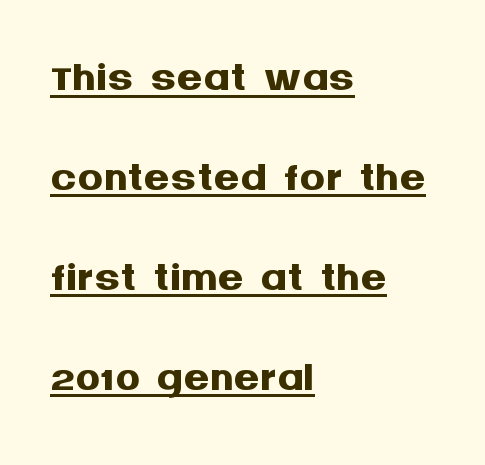
The image shows 64 px semibold sans-serif type, upright; set left-aligned, normal line spacing (1.56x), normal letter spacing, underlined; medium stroke contrast and a large x-height.
